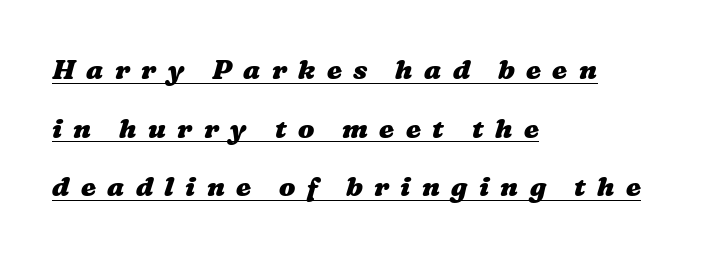
{"bold": "yes", "underline": "yes", "align": "left", "line_spacing": "loose", "line_spacing_ratio": 2.17, "letter_spacing": "wide", "letter_spacing_em": 0.42, "glyph_px": 27}
